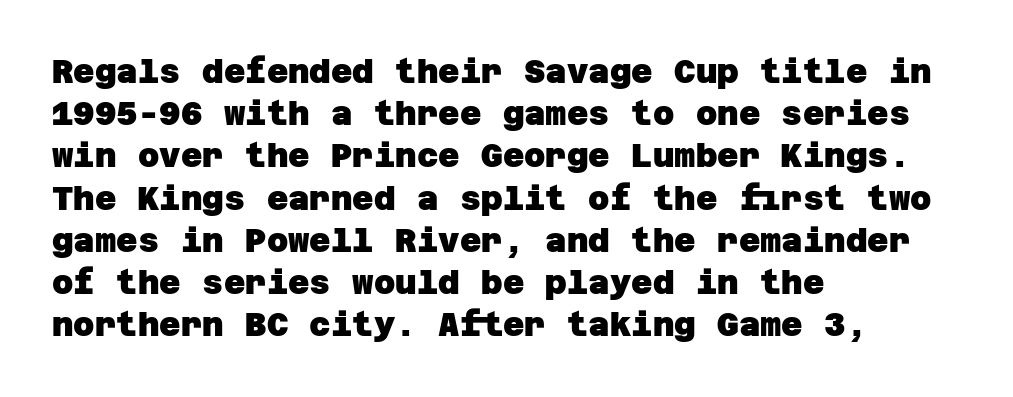
The image shows 33 px heavy sans-serif type; set left-aligned, normal line spacing (1.28x), normal letter spacing, not underlined; low stroke contrast and a large x-height.
